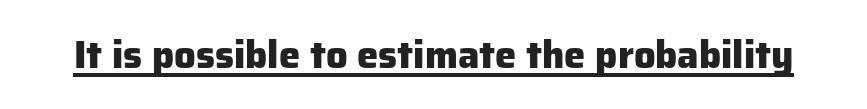
The image shows 38 px heavy sans-serif type, upright; set normal letter spacing, underlined; low stroke contrast and a medium x-height.
